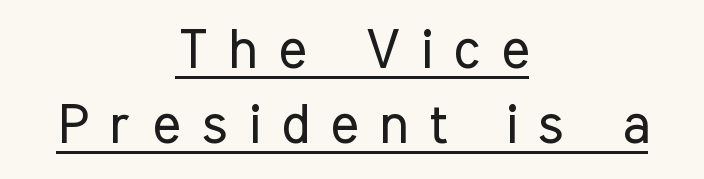
Q: Is the text bold? A: No.
Q: Is the text italic (slanted)? A: No, it is upright.
Q: Is the typeface a serif or a sans-serif typeface? A: Sans-serif.
Q: Is the text underlined? A: Yes.
Q: How is the paragraph aligned? A: Centered.
Q: Is the spacing between letters normal or unusually wide? A: Unusually wide.
Q: Is the spacing between lines tight, normal or loose? A: Normal.
Q: Width (condensed, normal, or wide)? A: Condensed.
Q: Stroke contrast? A: Low.
Q: x-height? A: Medium.
Q: Monospaced? A: No.
